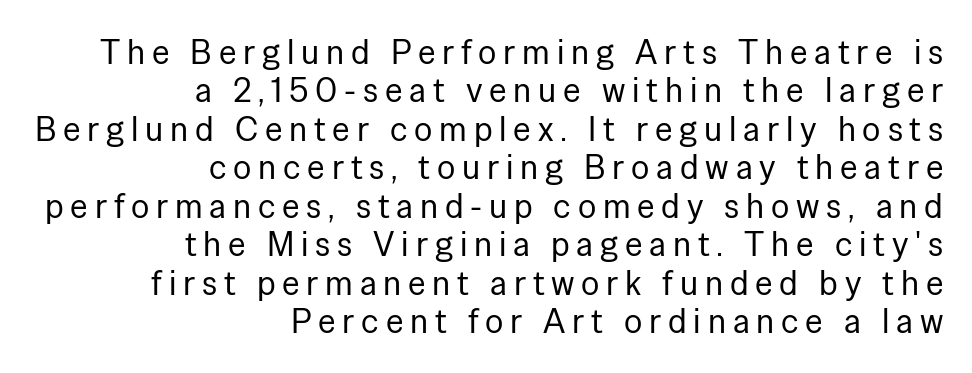
This is the regular roman posture of the typeface. The letterforms stand isolated, each surrounded by extra space. Examine the stroke ends and you'll find no serifs. Underline: absent. The rendering uses a small line-height, squeezing the rows.
